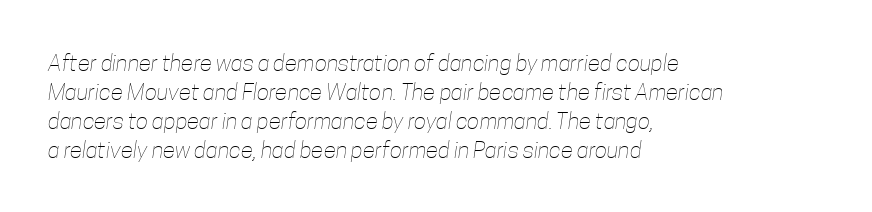
The image shows 23 px text type; set left-aligned, normal line spacing (1.26x), normal letter spacing, not underlined.
